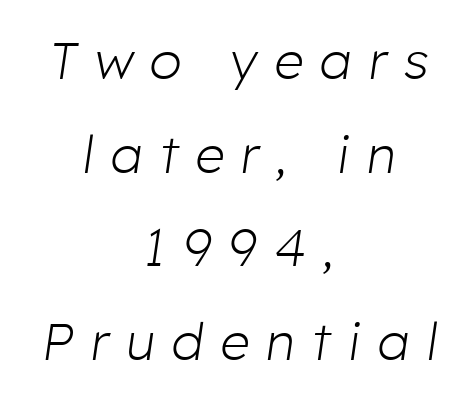
The letters advance in unequal steps, a hallmark of proportional type. Quick note: underline off. The type is letterspaced generously, with wide tracking. The setting favours the middle, as headings and verse often do. The letters look calm and open, with moderate or lighter stems. Looking at the ascenders, they clearly lean.
